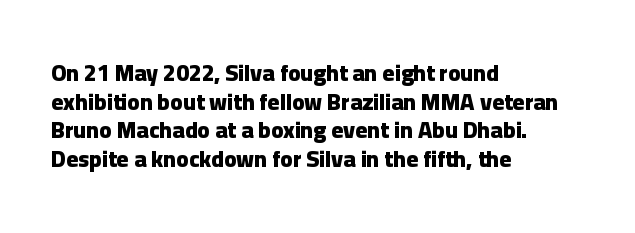
The image shows 23 px bold type, upright; set left-aligned, normal line spacing (1.25x), normal letter spacing, not underlined.
